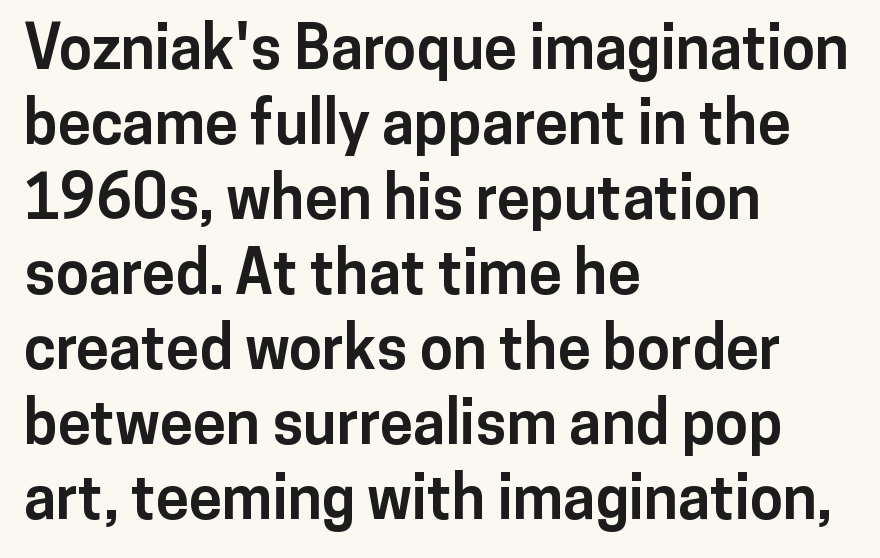
{"serif": "no", "italic": "no", "bold": "yes", "weight": "bold", "width": "normal", "stroke_contrast": "low", "x_height": "medium", "monospaced": "no", "underline": "no", "align": "left", "line_spacing": "normal", "line_spacing_ratio": 1.25, "letter_spacing": "normal", "letter_spacing_em": 0.0, "glyph_px": 60}
